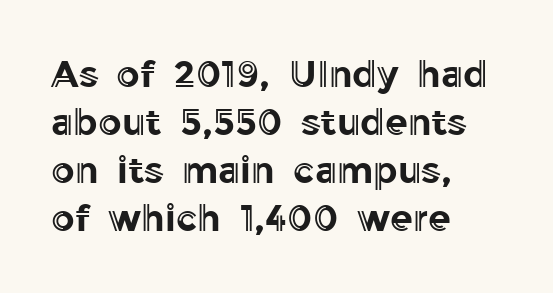
The image shows 37 px text type, upright; set left-aligned, normal line spacing (1.3x), normal letter spacing, not underlined; a medium x-height.
